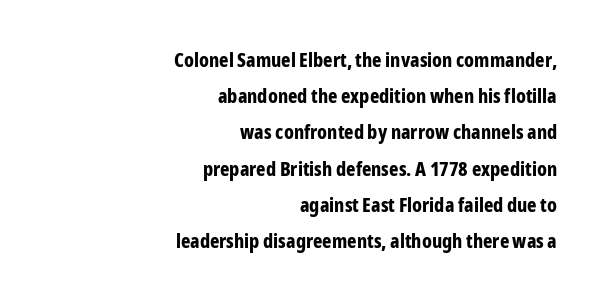
Q: Is the text bold? A: Yes.
Q: Is the text italic (slanted)? A: No, it is upright.
Q: Is the text underlined? A: No.
Q: How is the paragraph aligned? A: Right-aligned.
Q: Is the spacing between letters normal or unusually wide? A: Normal.
